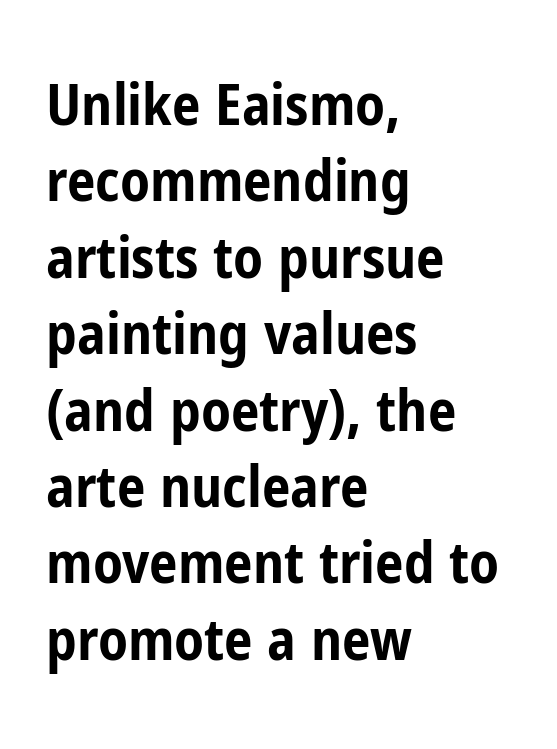
Q: Is the text bold? A: Yes.
Q: Is the text italic (slanted)? A: No, it is upright.
Q: Is the typeface a serif or a sans-serif typeface? A: Sans-serif.
Q: Is the text underlined? A: No.
Q: How is the paragraph aligned? A: Left-aligned.
Q: Is the spacing between letters normal or unusually wide? A: Normal.
Q: Is the spacing between lines tight, normal or loose? A: Normal.
Q: Width (condensed, normal, or wide)? A: Condensed.
Q: Stroke contrast? A: Low.
Q: x-height? A: Medium.
Q: Monospaced? A: No.
